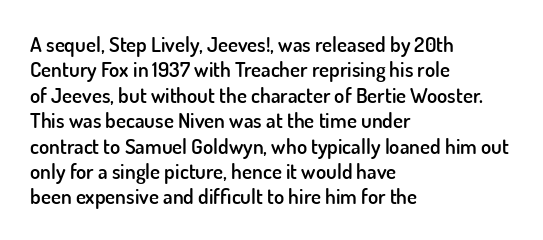
Q: Is the text bold? A: Semi-bold.
Q: Is the text italic (slanted)? A: No, it is upright.
Q: Is the text underlined? A: No.
Q: How is the paragraph aligned? A: Left-aligned.
Q: Is the spacing between letters normal or unusually wide? A: Normal.
